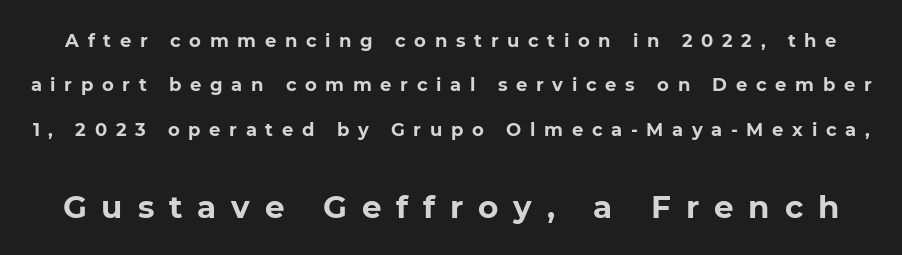
This rendering features lettering with no underline. A typesetter would call this leading open, well beyond the default. Each letter keeps its own natural width here, so spacing adapts to shape. The line texture is sparse and dotted thanks to wide tracking. The type family on display is of the sans-serif kind.
